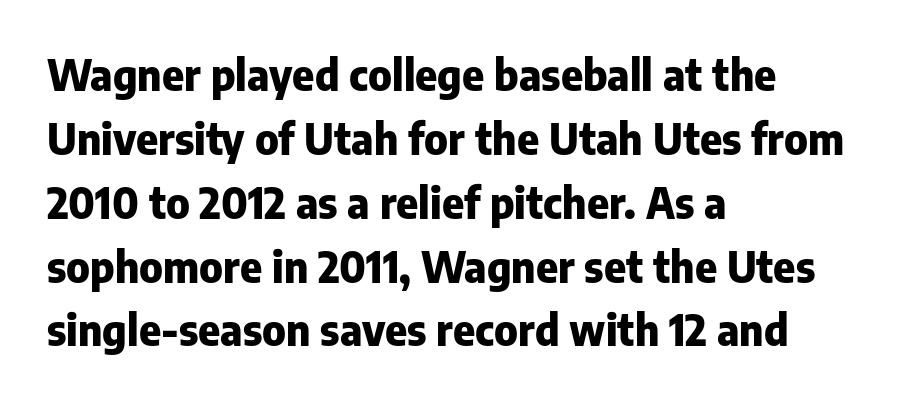
The image shows 42 px heavy sans-serif type, upright; set left-aligned, normal line spacing (1.52x), normal letter spacing, not underlined; low stroke contrast and a medium x-height.
